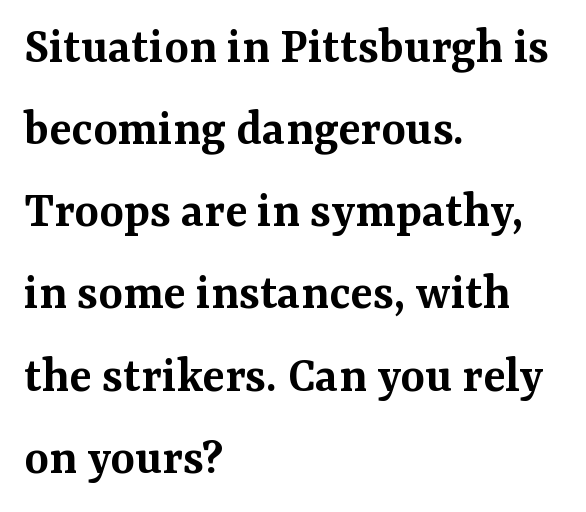
Stroke terminals: seriffed. Inter-character spacing is left at the font's built-in metrics. Looks like regular typesetting: each glyph gets only the width it needs. Ordinary non-slanted type is in use. Horizontal bands of white between lines are of average thickness. Is the block centered? No — it sits flush against the left margin.
